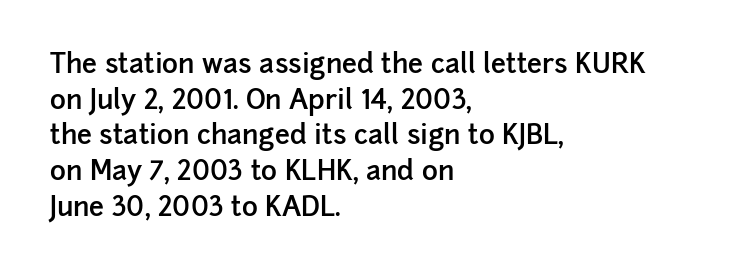
Compared with an ordinary text face, these strokes are moderately heavier — a semibold. The type sits square on the baseline with zero lean. The letters sit at their default tracking, neither squeezed nor spread. A normal amount of white space separates one row of letters from the next.
